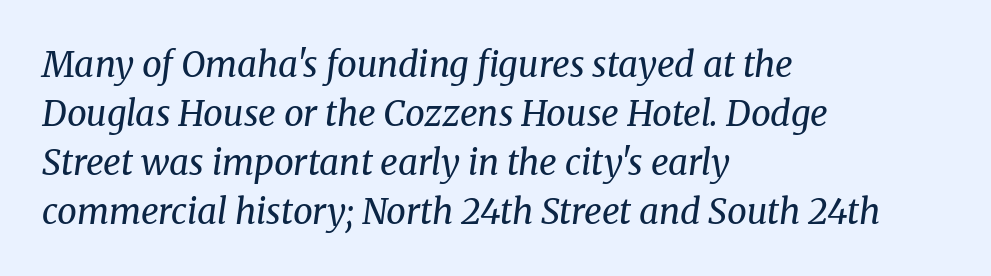
{"serif": "yes", "italic": "yes", "lean": "right", "slant_degrees": 8, "bold": "no", "weight": "regular", "width": "normal", "stroke_contrast": "medium", "x_height": "medium", "monospaced": "no", "underline": "no", "align": "left", "line_spacing": "normal", "line_spacing_ratio": 1.4, "letter_spacing": "normal", "letter_spacing_em": 0.0, "glyph_px": 35}
